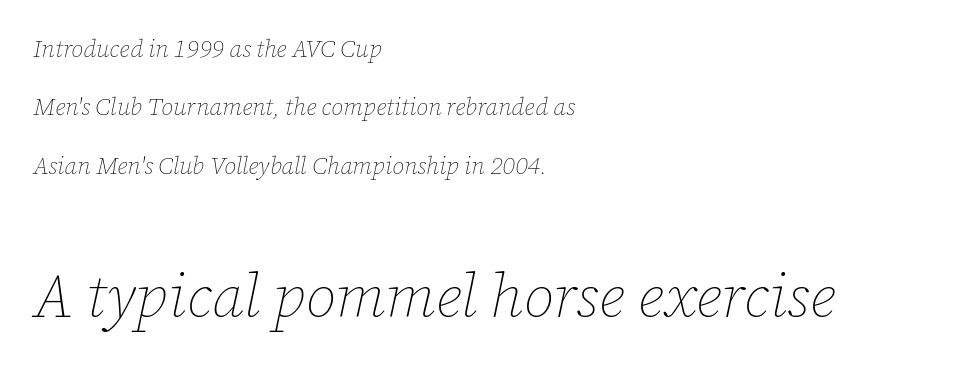
The image shows 61 px thin type, italic (leaning right); set left-aligned, loose line spacing (2.43x), normal letter spacing, not underlined; the second (bottom) block is 2.54x larger; low stroke contrast and a medium x-height.
